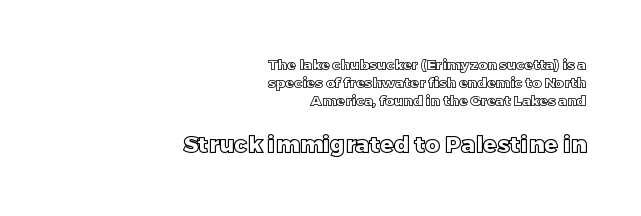
{"italic": "no", "underline": "no", "align": "right", "line_spacing": "normal", "line_spacing_ratio": 1.3, "letter_spacing": "normal", "letter_spacing_em": 0.0, "larger_block": "second", "size_ratio": 1.64, "glyph_px": 23}
